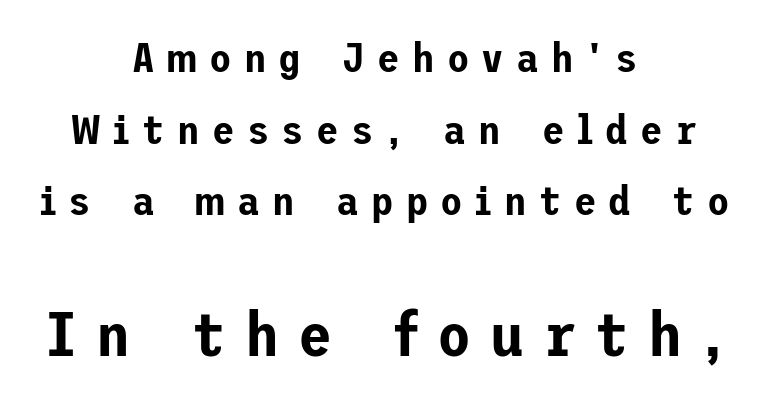
Q: Is the text italic (slanted)? A: No, it is upright.
Q: Is the typeface a serif or a sans-serif typeface? A: Sans-serif.
Q: Is the text underlined? A: No.
Q: How is the paragraph aligned? A: Centered.
Q: Is the spacing between letters normal or unusually wide? A: Unusually wide.
Q: Which block of text is set in a larger size, the first (top) or the second (bottom)? A: The second (bottom) one.
Q: Width (condensed, normal, or wide)? A: Normal.
Q: Stroke contrast? A: Low.
Q: x-height? A: Medium.
